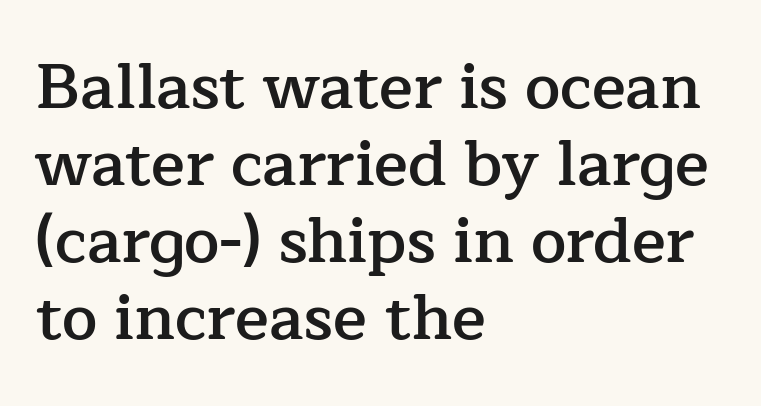
Q: Is the text bold? A: Semi-bold.
Q: Is the text italic (slanted)? A: No, it is upright.
Q: Is the typeface a serif or a sans-serif typeface? A: Serif.
Q: Is the text underlined? A: No.
Q: How is the paragraph aligned? A: Left-aligned.
Q: Is the spacing between letters normal or unusually wide? A: Normal.
Q: Width (condensed, normal, or wide)? A: Normal.
Q: Stroke contrast? A: Low.
Q: x-height? A: Medium.
Q: Monospaced? A: No.
